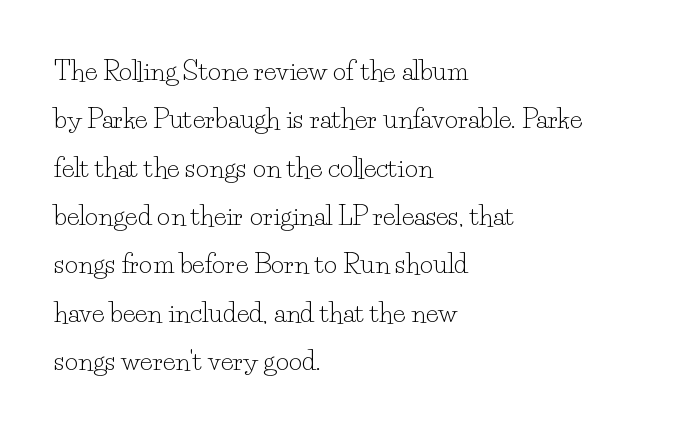
The image shows 26 px text type, upright; set left-aligned, line spacing 1.86x, normal letter spacing, not underlined.
